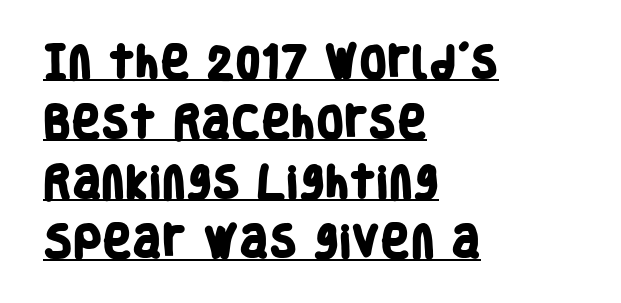
Each letter keeps its own natural width here, so spacing adapts to shape. You'd pick this weight for a headline — it's a proper bold. The rendered words wear a rule along their underside. The line texture is even and compact thanks to regular tracking. Vertical spacing — default. These lines stack with their left ends in a neat column.
